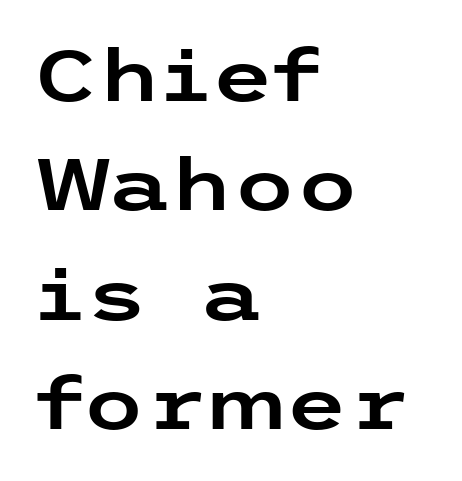
To sum up the face: it is a sans, with no serifs. Baseline-to-baseline distance is the conventional proportion of letter height. A clean baseline with only descenders dipping below it. Each line starts at the same left margin while the right side varies.
